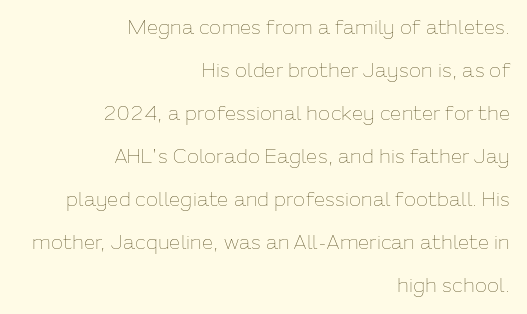
The image shows 20 px text type, upright; set right-aligned, loose line spacing (2.15x), normal letter spacing, not underlined.
